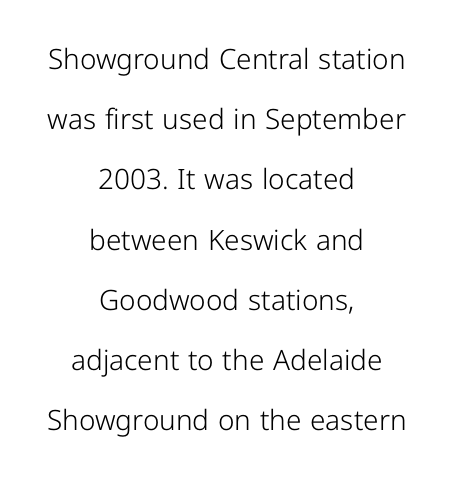
Q: Is the text bold? A: No.
Q: Is the text italic (slanted)? A: No, it is upright.
Q: Is the typeface a serif or a sans-serif typeface? A: Sans-serif.
Q: Is the text underlined? A: No.
Q: How is the paragraph aligned? A: Centered.
Q: Is the spacing between letters normal or unusually wide? A: Normal.
Q: Is the spacing between lines tight, normal or loose? A: Loose.
Q: Width (condensed, normal, or wide)? A: Normal.
Q: Stroke contrast? A: Low.
Q: x-height? A: Medium.
Q: Monospaced? A: No.
